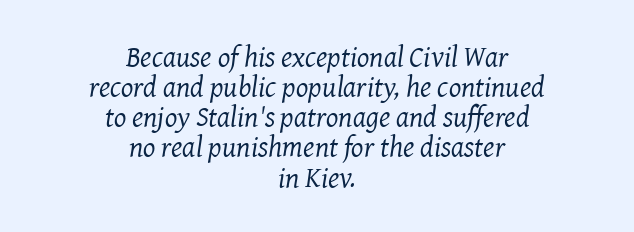
{"serif": "yes", "italic": "yes", "lean": "right", "slant_degrees": 8, "bold": "no", "weight": "regular", "width": "normal", "stroke_contrast": "medium", "x_height": "medium", "monospaced": "no", "underline": "no", "align": "center", "line_spacing": "tight", "line_spacing_ratio": 1.04, "letter_spacing": "normal", "letter_spacing_em": 0.0, "glyph_px": 29}
